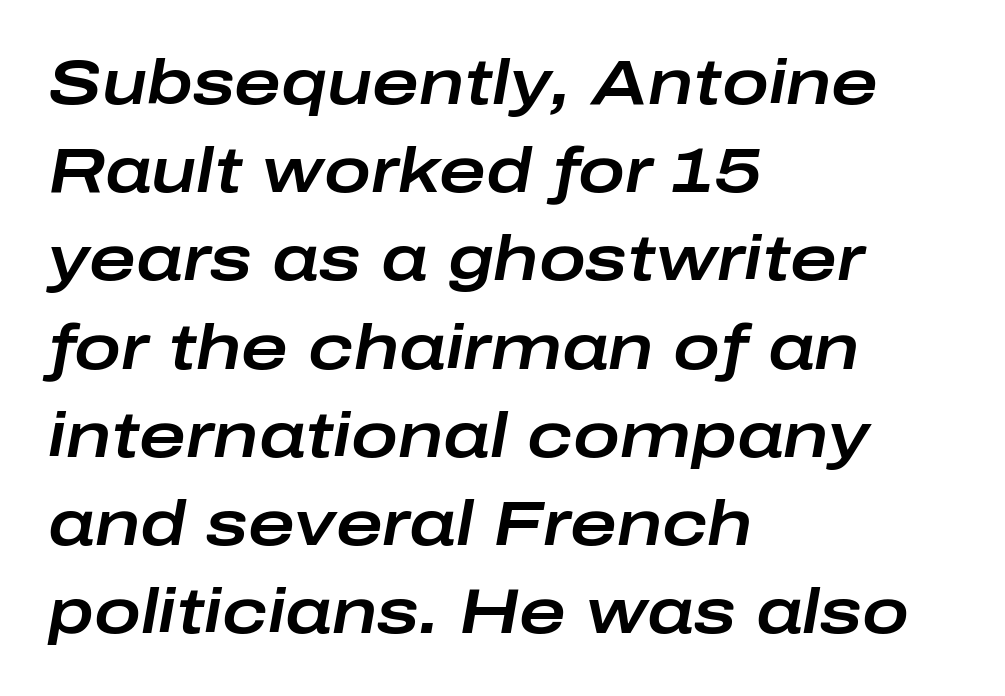
Slant detected: the letters are inclined. Has an underline been added? It has not. You could not count columns in this text — the font is proportionally spaced. These lines are set flush left with a ragged right edge. Look at the tracking — it's just the regular setting, nothing added. The rendering uses a moderate line-height, typical for paragraphs.
